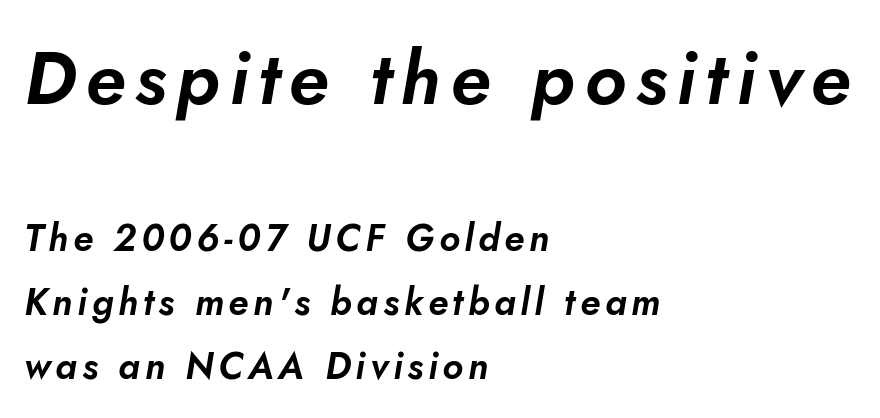
Q: Is the text italic (slanted)? A: Yes, it leans right by about 10 degrees.
Q: Is the text underlined? A: No.
Q: How is the paragraph aligned? A: Left-aligned.
Q: Which block of text is set in a larger size, the first (top) or the second (bottom)? A: The first (top) one.
Q: Width (condensed, normal, or wide)? A: Normal.
Q: Stroke contrast? A: Low.
Q: x-height? A: Small.
Q: Monospaced? A: No.
